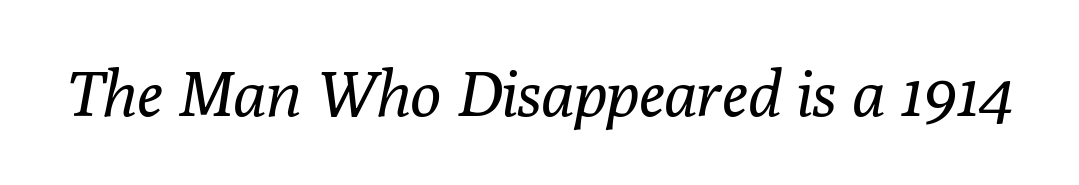
There is no visible air inserted between adjacent glyphs. The axis of the letterforms is tilted away from vertical. These lines are rendered in a variable-pitch font. The passage shown is not underscored anywhere. Each stroke keeps to a modest, everyday thickness or less.
